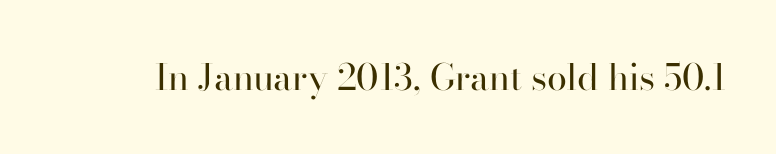
The image shows 36 px regular-weight serif type, upright; set normal letter spacing, not underlined; high stroke contrast and a small x-height.
